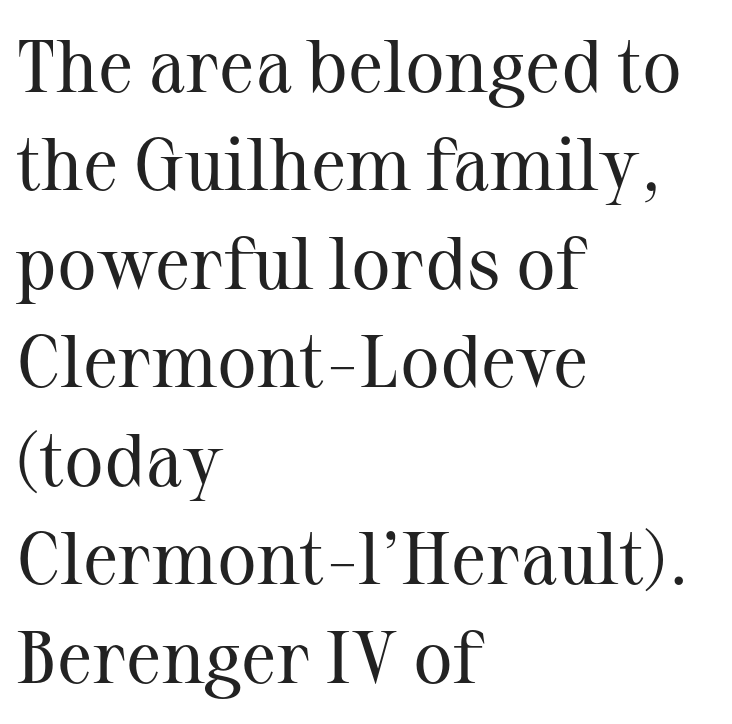
{"serif": "yes", "italic": "no", "bold": "no", "weight": "regular", "width": "normal", "stroke_contrast": "medium", "x_height": "medium", "monospaced": "no", "underline": "no", "align": "left", "line_spacing": "normal", "line_spacing_ratio": 1.33, "letter_spacing": "normal", "letter_spacing_em": 0.0, "glyph_px": 74}
